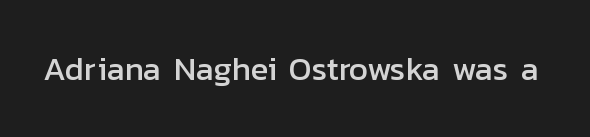
Is the letter spacing exaggerated? No — it looks like the ordinary default. A clean baseline with only descenders dipping below it. Is this a sans? Yes — the strokes have no serifs. Character widths vary here, with narrow letters taking less room than wide ones. Unlike italic type, these characters show no tilt at all.
